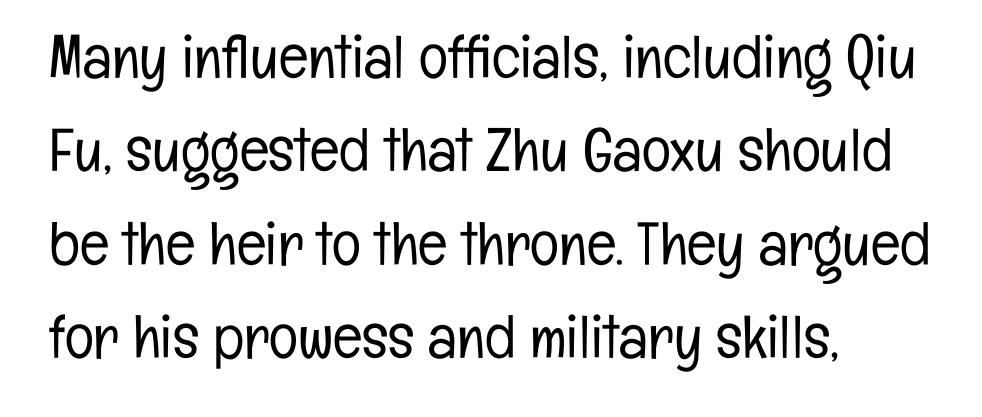
{"serif": "no", "italic": "no", "bold": "no", "weight": "light", "width": "condensed", "stroke_contrast": "low", "x_height": "medium", "monospaced": "no", "underline": "no", "align": "left", "line_spacing": "normal", "line_spacing_ratio": 1.53, "letter_spacing": "normal", "letter_spacing_em": 0.0, "glyph_px": 61}
